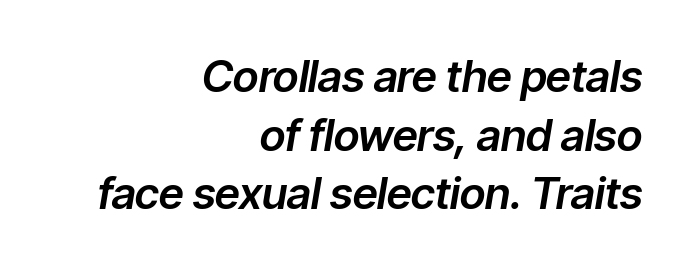
The image shows 44 px text type, italic (leaning right); set right-aligned, normal line spacing (1.33x), normal letter spacing, not underlined; low stroke contrast and a medium x-height.
